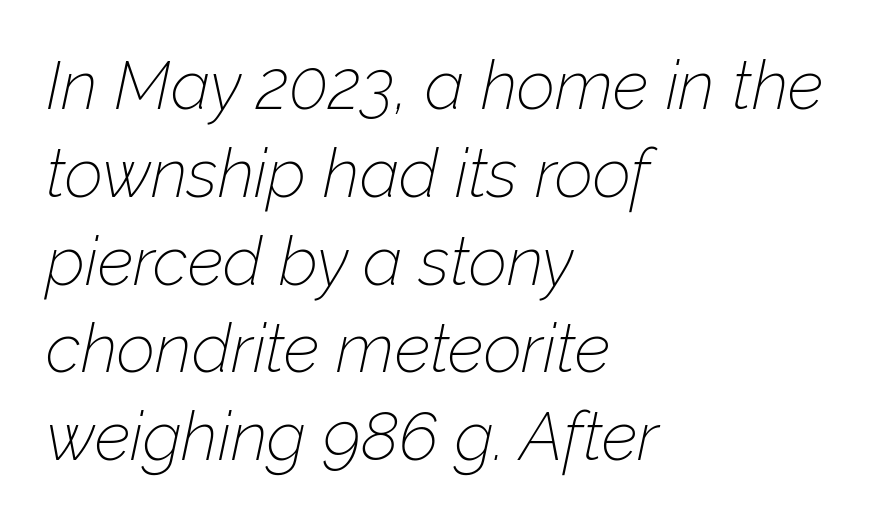
Has an underline been added? It has not. Horizontally, the lines are justified to the leading edge only. A typesetter would call this proportional, since set widths differ per character. The letterforms sit shoulder to shoulder at normal distance. The font sits on the lighter half of the weight spectrum, regular included.
